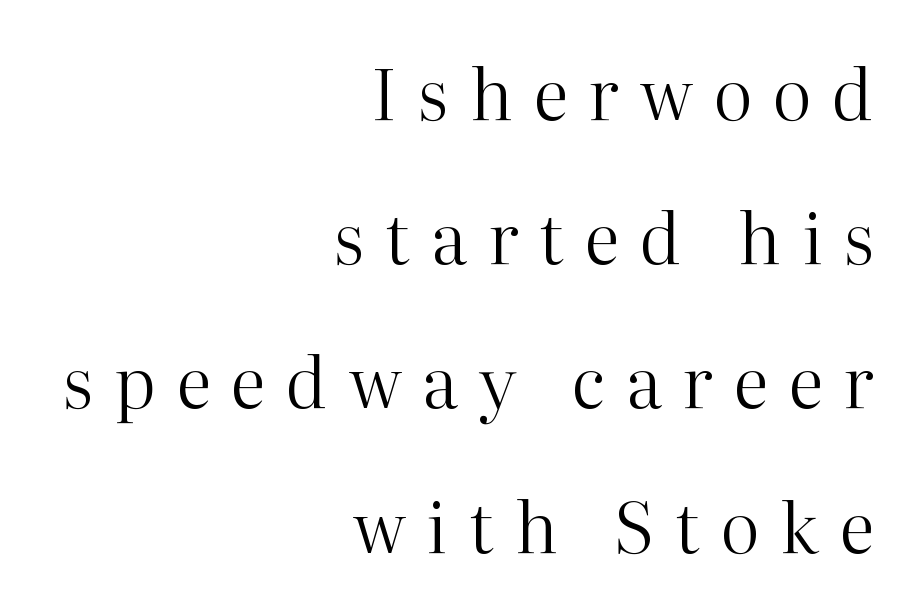
{"serif": "yes", "italic": "no", "bold": "no", "weight": "regular", "width": "normal", "stroke_contrast": "high", "x_height": "medium", "monospaced": "no", "underline": "no", "align": "right", "line_spacing": "loose", "line_spacing_ratio": 2.06, "letter_spacing": "wide", "letter_spacing_em": 0.3, "glyph_px": 70}
